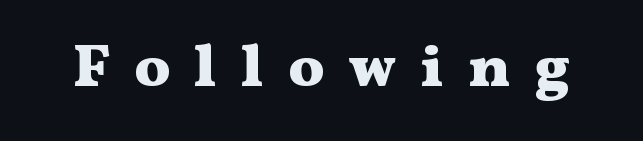
{"serif": "yes", "italic": "no", "bold": "yes", "weight": "heavy", "width": "wide", "stroke_contrast": "medium", "x_height": "medium", "monospaced": "no", "underline": "no", "letter_spacing": "wide", "letter_spacing_em": 0.4, "glyph_px": 60}
